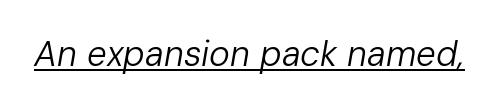
{"italic": "yes", "lean": "right", "slant_degrees": 10, "bold": "no", "weight": "regular", "width": "normal", "stroke_contrast": "low", "x_height": "medium", "monospaced": "no", "underline": "yes", "letter_spacing": "normal", "letter_spacing_em": 0.0, "glyph_px": 35}
